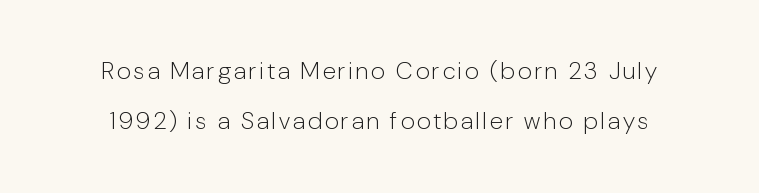
The image shows 24 px text type, upright; set loose line spacing (2.09x), not underlined.
